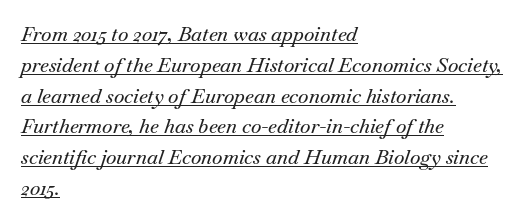
{"italic": "yes", "lean": "right", "slant_degrees": 18, "underline": "yes", "align": "left", "line_spacing": "normal", "line_spacing_ratio": 1.54, "letter_spacing": "normal", "letter_spacing_em": 0.0, "glyph_px": 20}
